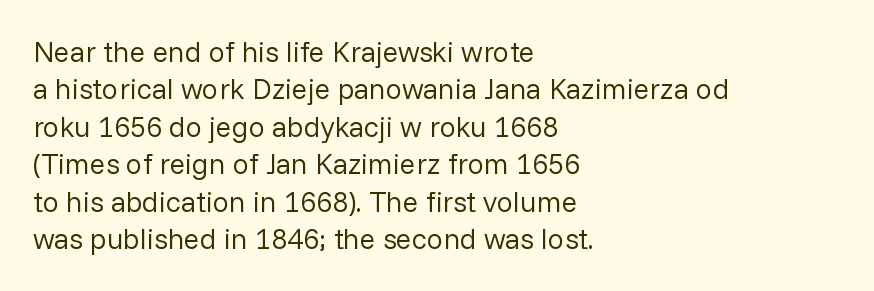
The image shows 29 px regular-weight sans-serif type, upright; set left-aligned, normal line spacing (1.29x), normal letter spacing, not underlined; low stroke contrast and a medium x-height.
